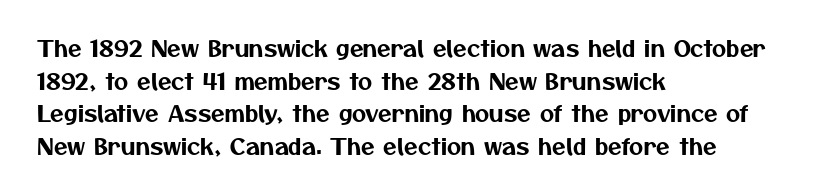
Q: Is the text underlined? A: No.
Q: How is the paragraph aligned? A: Left-aligned.
Q: Is the spacing between letters normal or unusually wide? A: Normal.
Q: Is the spacing between lines tight, normal or loose? A: Normal.
